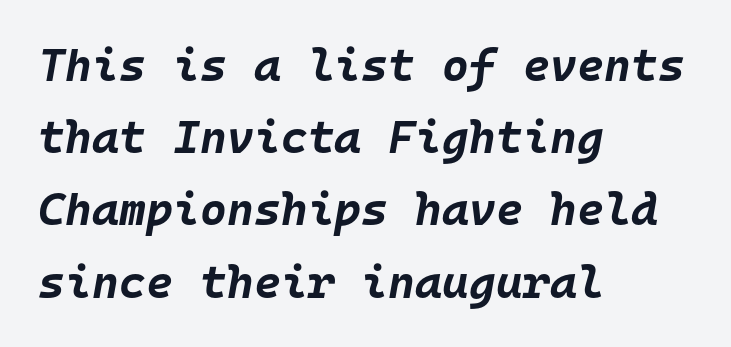
Heft: maximum for text — a bold. The gaps between neighbouring characters are ordinary and unremarkable. Plain, unruled lines of type. This sample has the even, mechanical cadence of fixed-width lettering.
